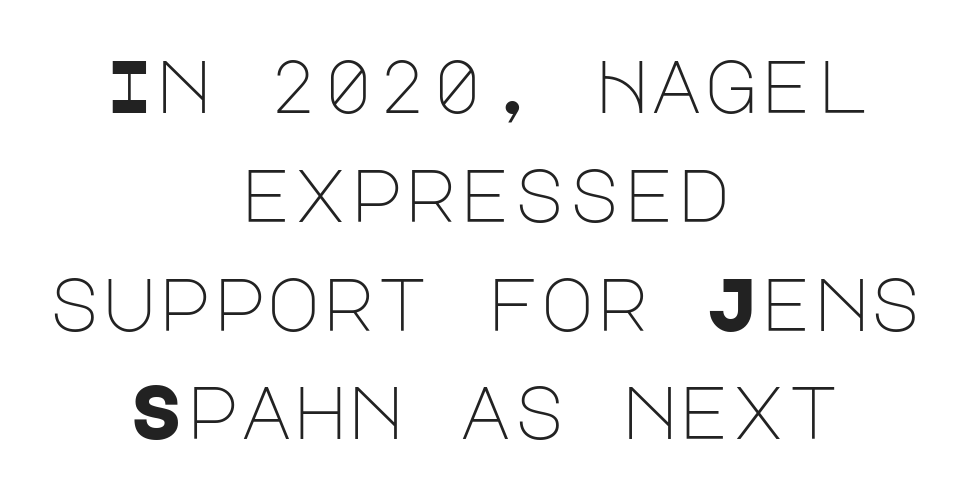
Q: Is the text bold? A: No.
Q: Is the text italic (slanted)? A: No, it is upright.
Q: Is the typeface a serif or a sans-serif typeface? A: Sans-serif.
Q: Is the text underlined? A: No.
Q: How is the paragraph aligned? A: Centered.
Q: Is the spacing between letters normal or unusually wide? A: Normal.
Q: Is the spacing between lines tight, normal or loose? A: Normal.
Q: Width (condensed, normal, or wide)? A: Normal.
Q: Stroke contrast? A: Low.
Q: x-height? A: Large.
